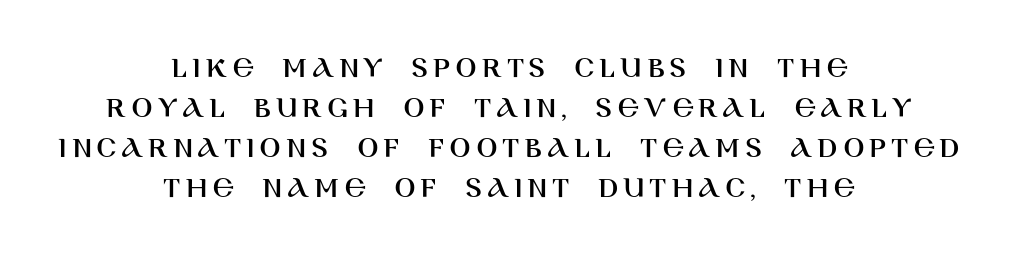
{"serif": "no", "italic": "no", "width": "normal", "stroke_contrast": "high", "x_height": "large", "monospaced": "no", "underline": "no", "align": "center", "line_spacing": "normal", "line_spacing_ratio": 1.29, "glyph_px": 31}
